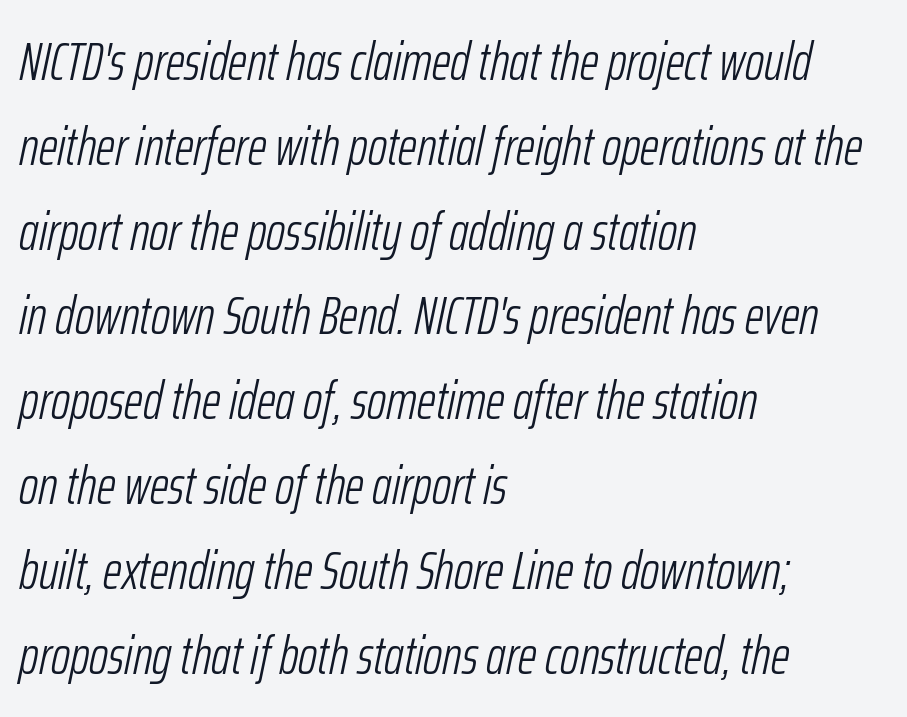
Q: Is the text bold? A: No.
Q: Is the text italic (slanted)? A: Yes, it leans right by about 12 degrees.
Q: Is the text underlined? A: No.
Q: How is the paragraph aligned? A: Left-aligned.
Q: Is the spacing between letters normal or unusually wide? A: Normal.
Q: Is the spacing between lines tight, normal or loose? A: Normal.
Q: Width (condensed, normal, or wide)? A: Condensed.
Q: Stroke contrast? A: Low.
Q: x-height? A: Medium.
Q: Monospaced? A: No.
